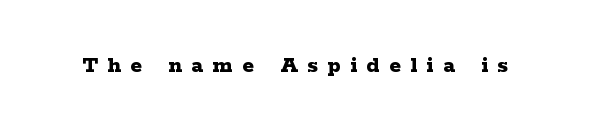
{"italic": "no", "bold": "yes", "underline": "no", "letter_spacing": "wide", "letter_spacing_em": 0.4, "glyph_px": 24}
